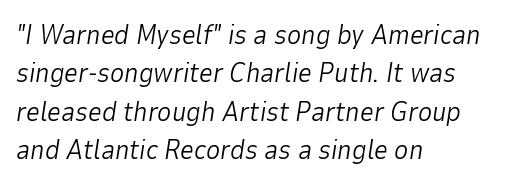
{"italic": "yes", "lean": "right", "slant_degrees": 9, "bold": "no", "underline": "no", "align": "left", "line_spacing": "normal", "line_spacing_ratio": 1.42, "letter_spacing": "normal", "letter_spacing_em": 0.0, "glyph_px": 27}
